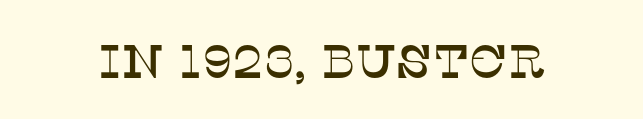
Q: Is the text italic (slanted)? A: No, it is upright.
Q: Is the typeface a serif or a sans-serif typeface? A: Serif.
Q: Is the text underlined? A: No.
Q: Is the spacing between letters normal or unusually wide? A: Normal.
Q: Width (condensed, normal, or wide)? A: Normal.
Q: Stroke contrast? A: Low.
Q: x-height? A: Large.
Q: Monospaced? A: No.
